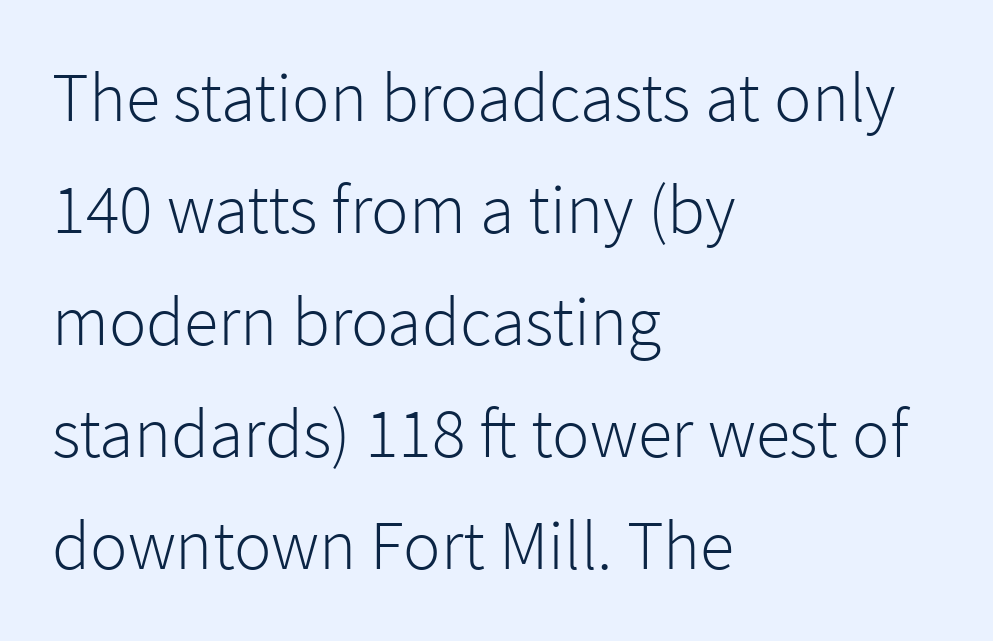
The image shows 70 px light sans-serif type, upright; set left-aligned, normal line spacing (1.6x), normal letter spacing, not underlined; low stroke contrast and a medium x-height.
